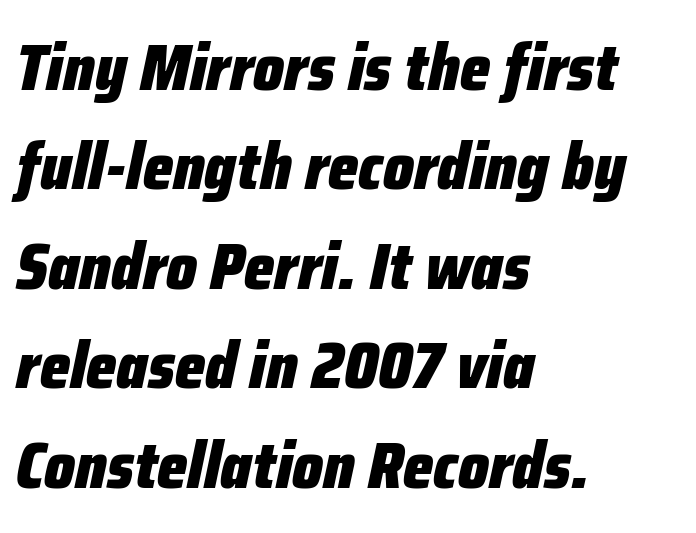
Q: Is the text bold? A: Yes.
Q: Is the text italic (slanted)? A: Yes, it leans right by about 12 degrees.
Q: Is the text underlined? A: No.
Q: How is the paragraph aligned? A: Left-aligned.
Q: Is the spacing between letters normal or unusually wide? A: Normal.
Q: Is the spacing between lines tight, normal or loose? A: Normal.
Q: Width (condensed, normal, or wide)? A: Condensed.
Q: Stroke contrast? A: Low.
Q: x-height? A: Medium.
Q: Monospaced? A: No.
